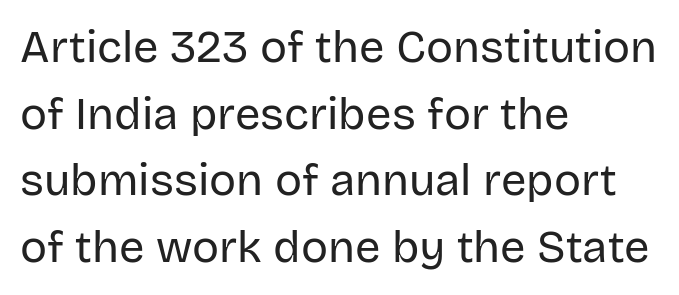
The image shows 45 px regular-weight sans-serif type, upright; set left-aligned, normal line spacing (1.48x), normal letter spacing, not underlined; low stroke contrast and a large x-height.
